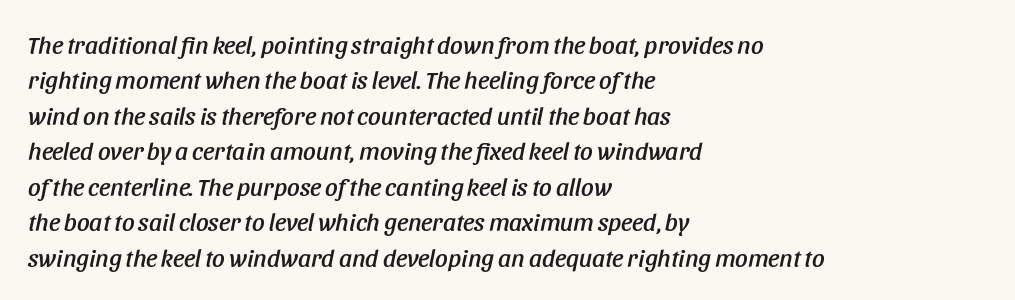
Q: Is the text italic (slanted)? A: Yes, it leans right by about 11 degrees.
Q: Is the text underlined? A: No.
Q: How is the paragraph aligned? A: Left-aligned.
Q: Is the spacing between letters normal or unusually wide? A: Normal.
Q: Is the spacing between lines tight, normal or loose? A: Normal.
